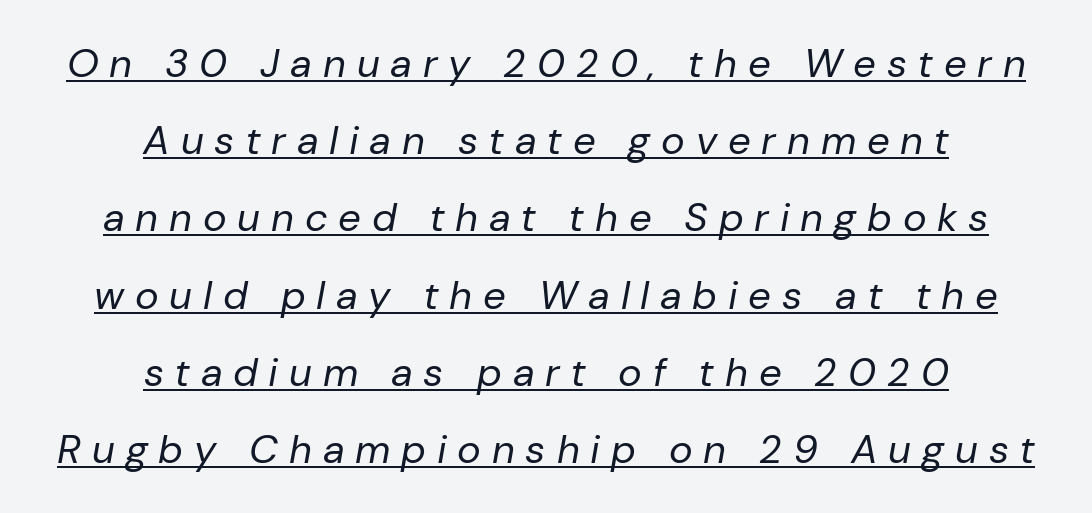
The image shows 40 px regular-weight type, italic (leaning right); set centered, loose line spacing (1.93x), unusually wide letter spacing (+0.27 em), underlined; low stroke contrast and a medium x-height.
